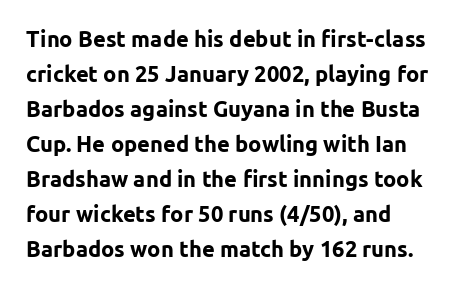
Q: Is the text bold? A: Yes.
Q: Is the text italic (slanted)? A: No, it is upright.
Q: Is the text underlined? A: No.
Q: How is the paragraph aligned? A: Left-aligned.
Q: Is the spacing between letters normal or unusually wide? A: Normal.
Q: Is the spacing between lines tight, normal or loose? A: Normal.
